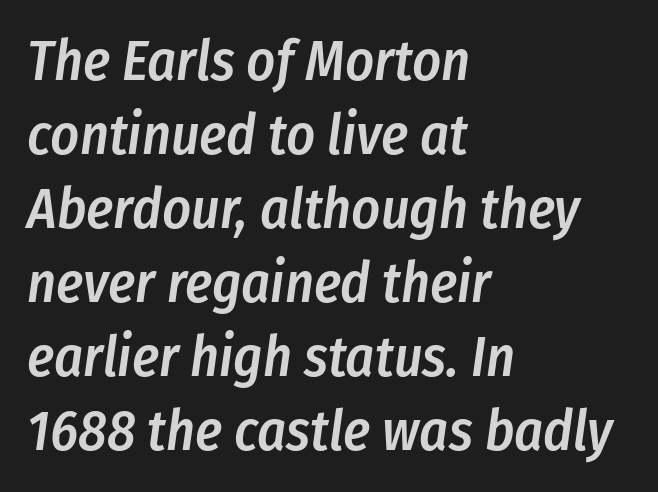
{"italic": "yes", "lean": "right", "slant_degrees": 8, "bold": "semi", "weight": "semibold", "width": "condensed", "stroke_contrast": "low", "x_height": "medium", "monospaced": "no", "underline": "no", "align": "left", "line_spacing": "normal", "line_spacing_ratio": 1.32, "letter_spacing": "normal", "letter_spacing_em": 0.0, "glyph_px": 56}
